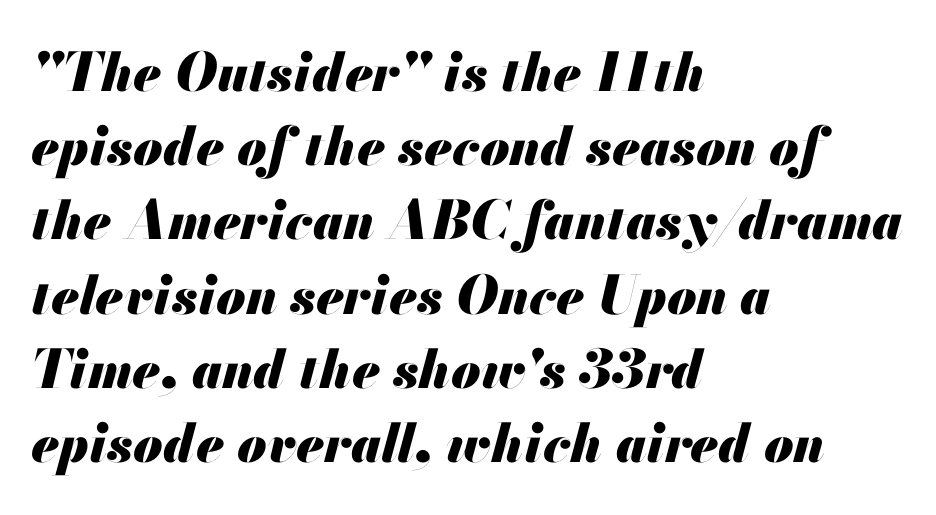
The image shows 53 px heavy type, italic (leaning right); set left-aligned, normal line spacing (1.4x), normal letter spacing, not underlined; medium stroke contrast and a small x-height.
